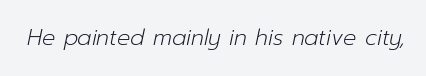
Q: Is the text bold? A: No.
Q: Is the text italic (slanted)? A: Yes, it leans right by about 12 degrees.
Q: Is the text underlined? A: No.
Q: Is the spacing between letters normal or unusually wide? A: Normal.
